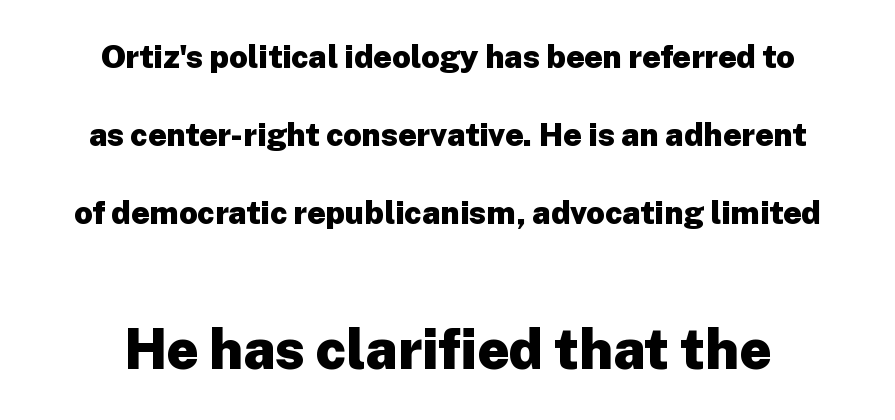
Every stem runs plumb, perpendicular to the baseline. The passage shown is typed in a proportional face where columns would drift. Character size in the trailing block exceeds that of the leading block. The leading is generous, giving the passage an open texture. Compared with an ordinary text face, these strokes are far heavier — a full bold. Leftover space on each line is divided equally before and after the words.
